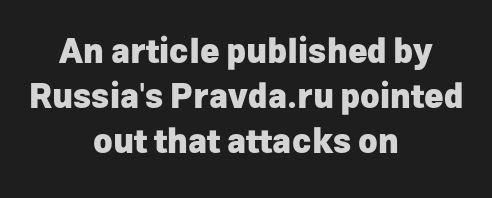
The space between consecutive lines is moderate. The letters sit at their default tracking, neither squeezed nor spread. Is there any slant? The stems are plumb. Students, this is bold: see how much ink each stroke carries. A student would call this center alignment; a typographer would say set centered. Glance below the letters and you will spot only blank space.
